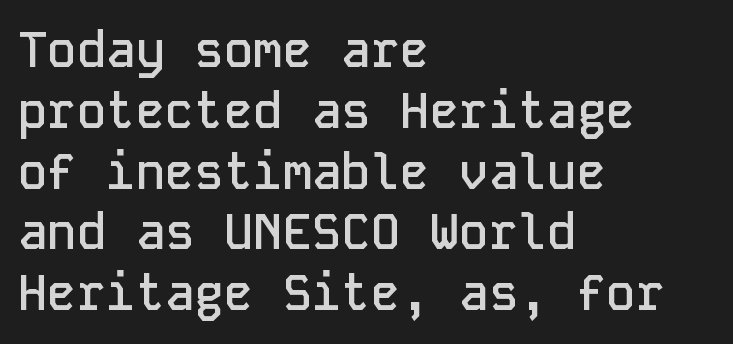
Which margin do the lines hug? The left one — the right edge is uneven. There is no visible air inserted between adjacent glyphs. Unlike a traditional serif, this face leaves its strokes unadorned. Note the uniform advance width — an 'i' takes as much space as an 'm'.
